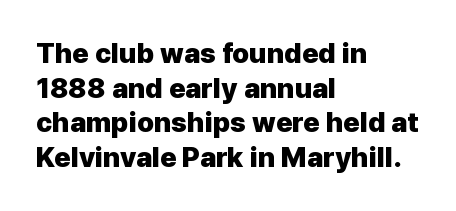
The typesetting leans heavy: a genuine bold. The type sits square on the baseline with zero lean. Check the space under the baseline: it is left empty. Here the designer chose a conventional face with non-uniform glyph widths.
